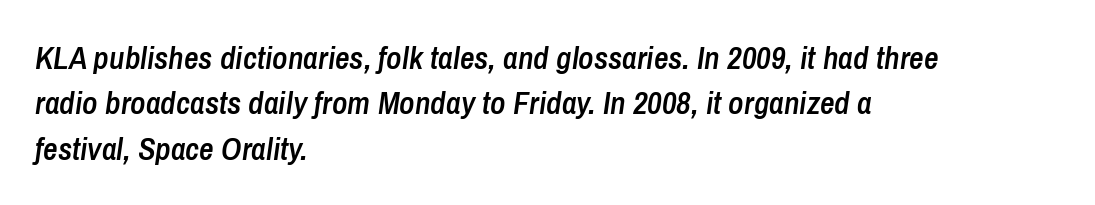
In terms of letterspacing, this is plain default setting. Emphasis by weight is partial: semibold. Where is the straight margin? On the left. Type without underlining. This sample keeps an unexceptional amount of space between lines. This sample has the flowing, uneven cadence of proportional lettering.
